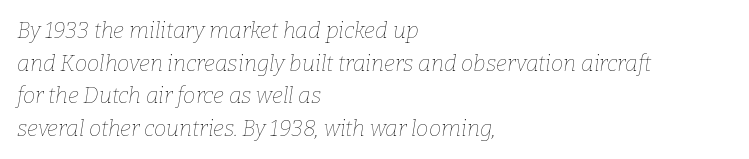
{"italic": "yes", "lean": "right", "slant_degrees": 9, "bold": "no", "underline": "no", "align": "left", "line_spacing": "normal", "line_spacing_ratio": 1.48, "letter_spacing": "normal", "letter_spacing_em": 0.0, "glyph_px": 22}
